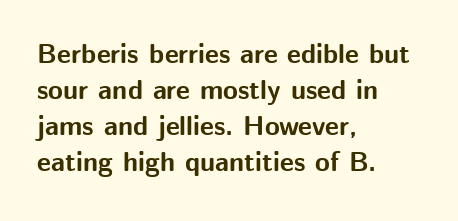
{"italic": "no", "bold": "yes", "underline": "no", "align": "left", "line_spacing": "normal", "line_spacing_ratio": 1.33, "letter_spacing": "normal", "letter_spacing_em": 0.0, "glyph_px": 27}
